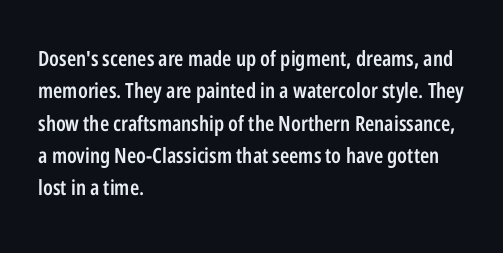
The image shows 21 px text type, upright; set left-aligned, normal line spacing (1.54x), normal letter spacing, not underlined.
